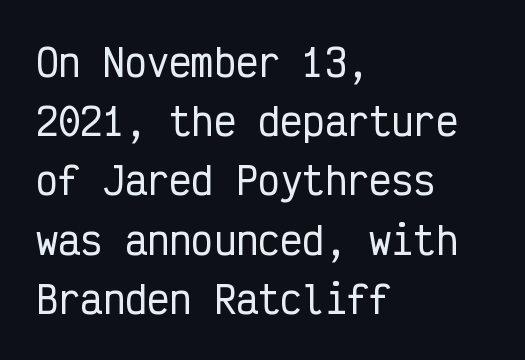
Every character sits straight up, as roman type does. You can tell from the bare stems that sans-serif type was used. The type is set solid horizontally, with unmodified tracking. This rendering features lettering with no underline.
